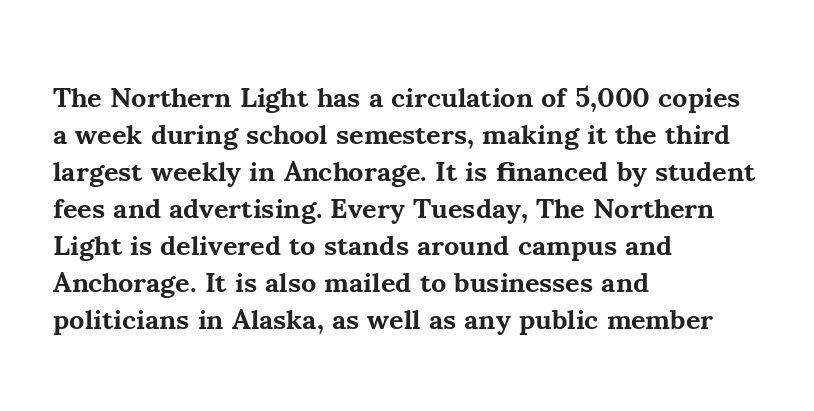
Regarding leading, the lines here are spaced in the standard way. Alignment: flush left. The sample has been set heavy, in full bold. Each row of text sits above clean, open space. Rendered with straight, roman letterforms.
